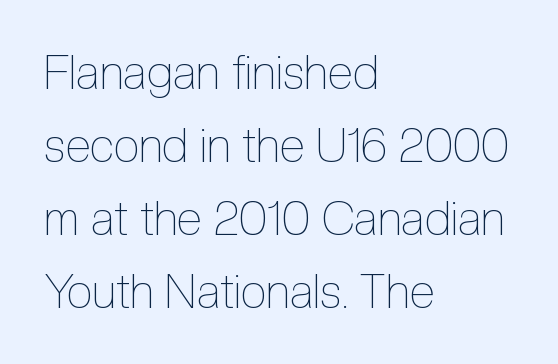
Q: Is the text bold? A: No.
Q: Is the text italic (slanted)? A: No, it is upright.
Q: Is the text underlined? A: No.
Q: How is the paragraph aligned? A: Left-aligned.
Q: Is the spacing between letters normal or unusually wide? A: Normal.
Q: Is the spacing between lines tight, normal or loose? A: Normal.
Q: Width (condensed, normal, or wide)? A: Condensed.
Q: x-height? A: Medium.
Q: Monospaced? A: No.
